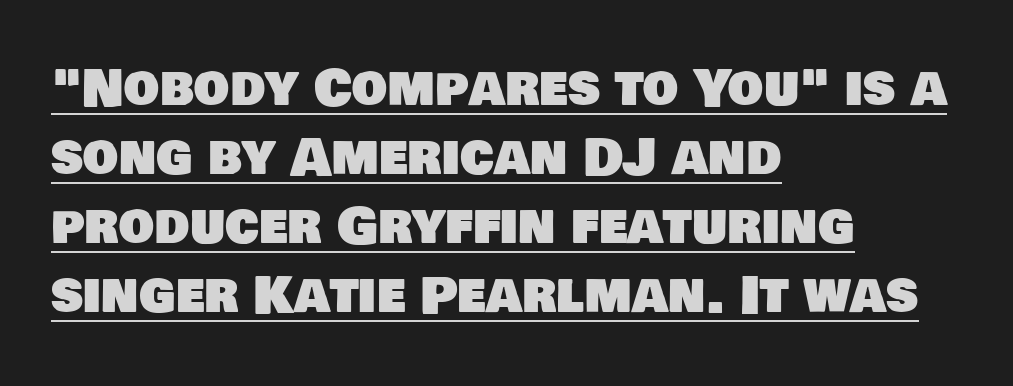
Q: Is the typeface a serif or a sans-serif typeface? A: Sans-serif.
Q: Is the text underlined? A: Yes.
Q: How is the paragraph aligned? A: Left-aligned.
Q: Is the spacing between letters normal or unusually wide? A: Normal.
Q: Is the spacing between lines tight, normal or loose? A: Normal.
Q: Width (condensed, normal, or wide)? A: Normal.
Q: Stroke contrast? A: Low.
Q: x-height? A: Large.
Q: Monospaced? A: No.
